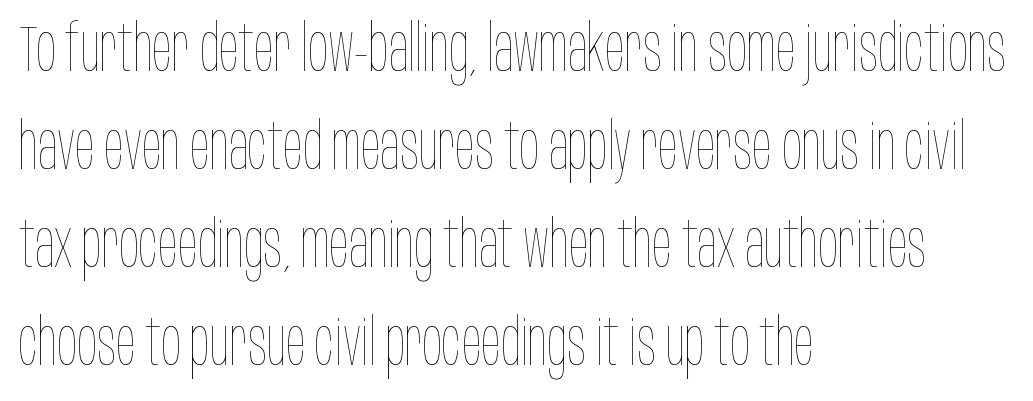
Q: Is the text bold? A: No.
Q: Is the text italic (slanted)? A: No, it is upright.
Q: Is the text underlined? A: No.
Q: How is the paragraph aligned? A: Left-aligned.
Q: Is the spacing between letters normal or unusually wide? A: Normal.
Q: Is the spacing between lines tight, normal or loose? A: Normal.
Q: Width (condensed, normal, or wide)? A: Condensed.
Q: Stroke contrast? A: Low.
Q: x-height? A: Large.
Q: Monospaced? A: No.
